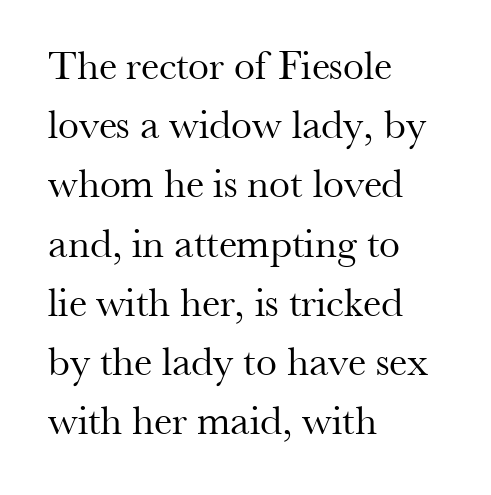
The passage shown is typed in a proportional face where columns would drift. Every row of glyphs begins at an identical x-position on the left. This is the regular roman posture of the typeface. The characters display serif detailing at their extremities.
